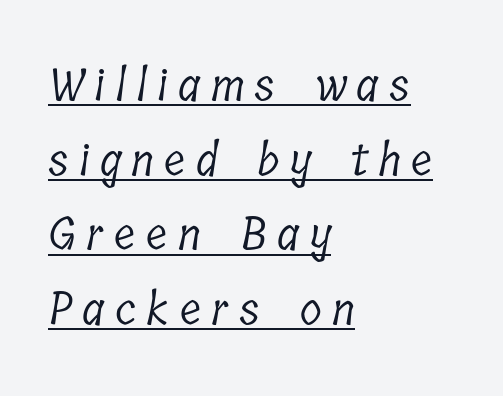
{"serif": "yes", "bold": "no", "weight": "light", "width": "condensed", "stroke_contrast": "low", "x_height": "medium", "monospaced": "no", "underline": "yes", "align": "left", "line_spacing": "normal", "line_spacing_ratio": 1.66, "letter_spacing": "wide", "letter_spacing_em": 0.23, "glyph_px": 45}
